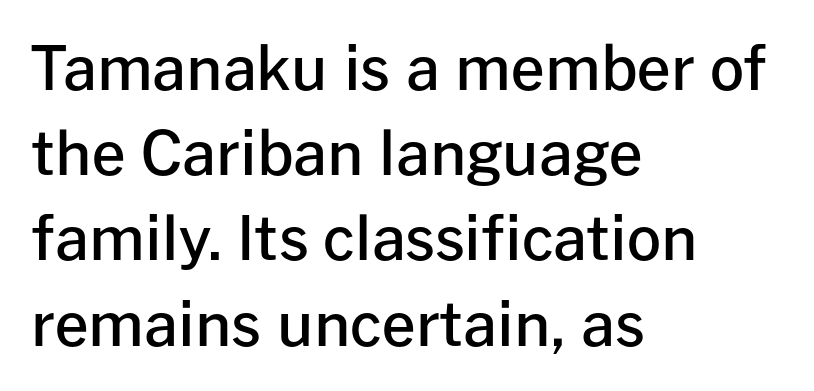
In terms of letterform style, serifs are entirely absent. The letters stand straight up with perfectly vertical stems. Each glyph is drawn with semibold strokes, heavier than normal yet not fully bold. The line-height multiplier appears to be the usual default. Think of a printed novel: that variable character pitch is what you see here. Observe the ordinary spacing: letters are neighbours, not strangers.
